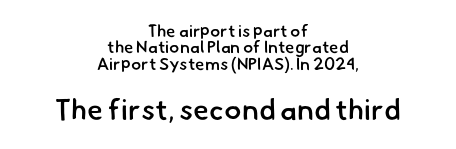
{"serif": "no", "bold": "semi", "weight": "semibold", "width": "normal", "stroke_contrast": "low", "x_height": "small", "monospaced": "no", "underline": "no", "align": "center", "line_spacing": "tight", "line_spacing_ratio": 0.97, "letter_spacing": "normal", "letter_spacing_em": 0.0, "larger_block": "second", "size_ratio": 1.71, "glyph_px": 29}
